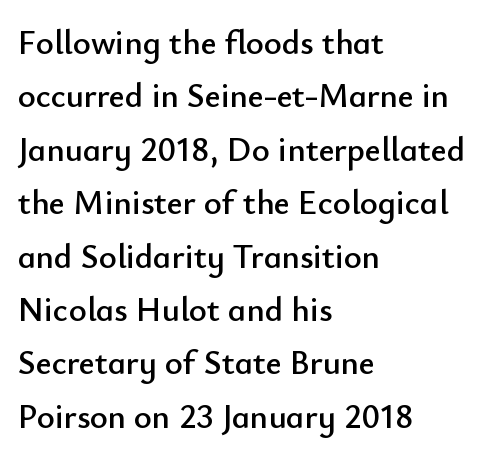
Has an underline been added? It has not. No feet cap the strokes, marking this as sans-serif type. This sample uses an upright cut, with every glyph sitting square on the baseline. Character widths vary here, with narrow letters taking less room than wide ones.
